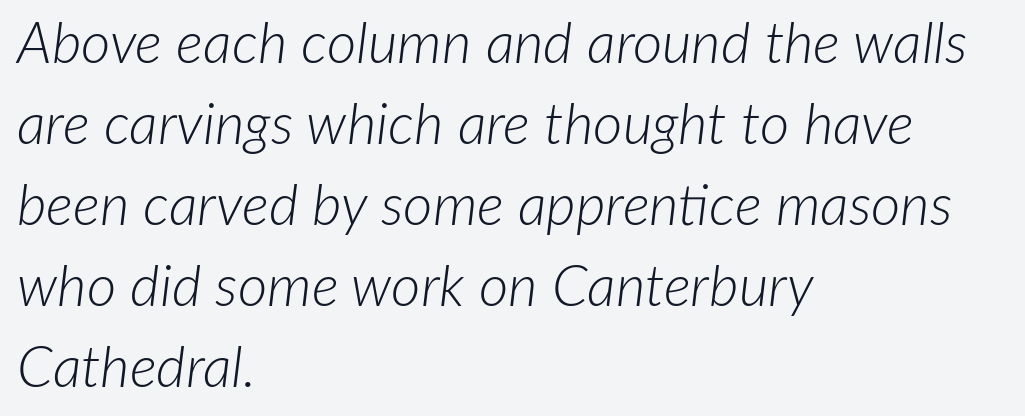
Q: Is the text bold? A: No.
Q: Is the text italic (slanted)? A: Yes, it leans right by about 7 degrees.
Q: Is the text underlined? A: No.
Q: How is the paragraph aligned? A: Left-aligned.
Q: Is the spacing between letters normal or unusually wide? A: Normal.
Q: Is the spacing between lines tight, normal or loose? A: Normal.
Q: Width (condensed, normal, or wide)? A: Normal.
Q: Stroke contrast? A: Low.
Q: x-height? A: Medium.
Q: Monospaced? A: No.
